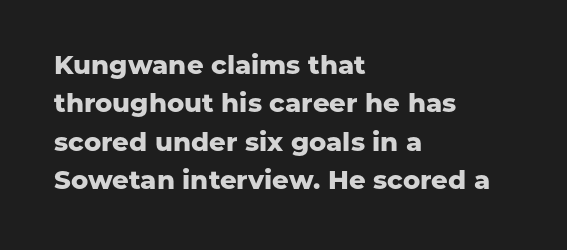
Q: Is the text bold? A: Yes.
Q: Is the text italic (slanted)? A: No, it is upright.
Q: Is the text underlined? A: No.
Q: How is the paragraph aligned? A: Left-aligned.
Q: Is the spacing between letters normal or unusually wide? A: Normal.
Q: Is the spacing between lines tight, normal or loose? A: Normal.
